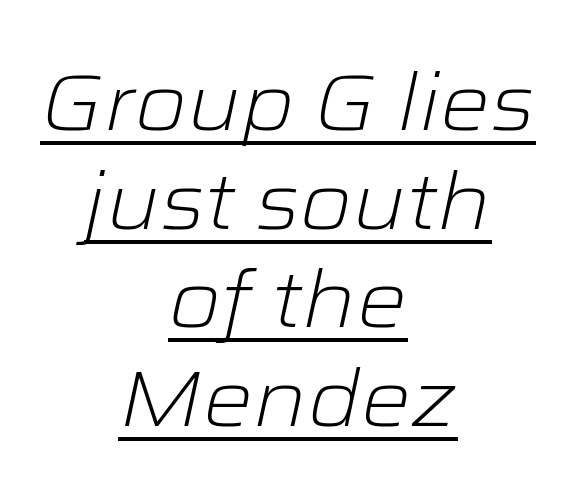
Q: Is the text bold? A: No.
Q: Is the text italic (slanted)? A: Yes, it leans right by about 12 degrees.
Q: Is the text underlined? A: Yes.
Q: How is the paragraph aligned? A: Centered.
Q: Is the spacing between letters normal or unusually wide? A: Normal.
Q: Is the spacing between lines tight, normal or loose? A: Normal.
Q: Width (condensed, normal, or wide)? A: Wide.
Q: Stroke contrast? A: Low.
Q: x-height? A: Medium.
Q: Monospaced? A: No.
